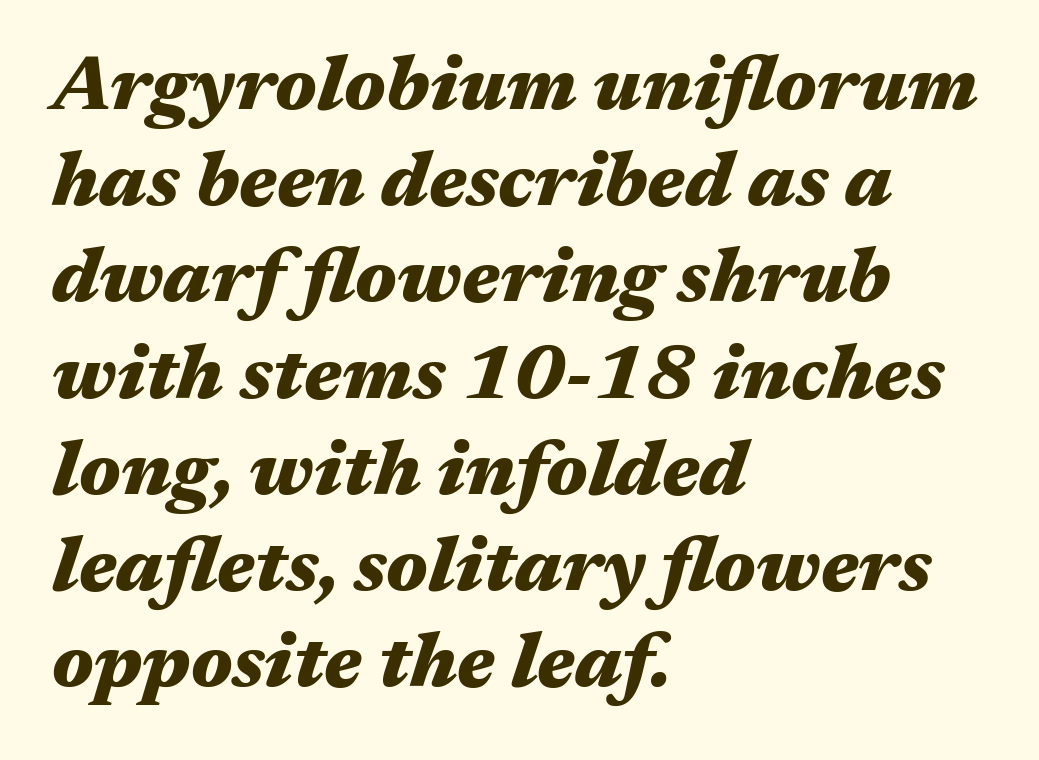
The image shows 77 px heavy, wide type, italic (leaning right); set left-aligned, normal line spacing (1.25x), normal letter spacing, not underlined; medium stroke contrast and a medium x-height.
